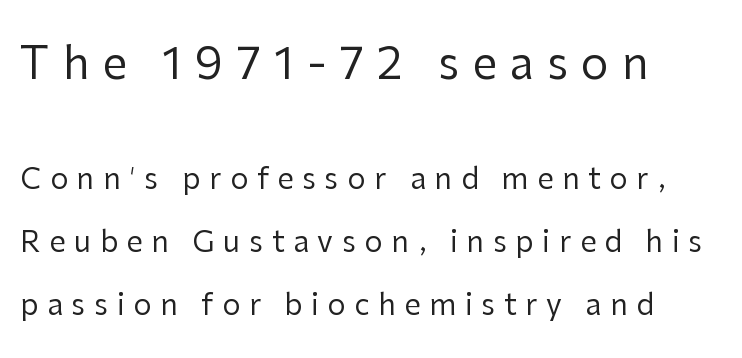
Here the designer chose a conventional face with non-uniform glyph widths. If you measured baseline to baseline, you'd find a long distance. If you squint, the top block still reads clearly — it's the larger of the two. Heaviness? Minimal to ordinary, like unemphasized prose.
